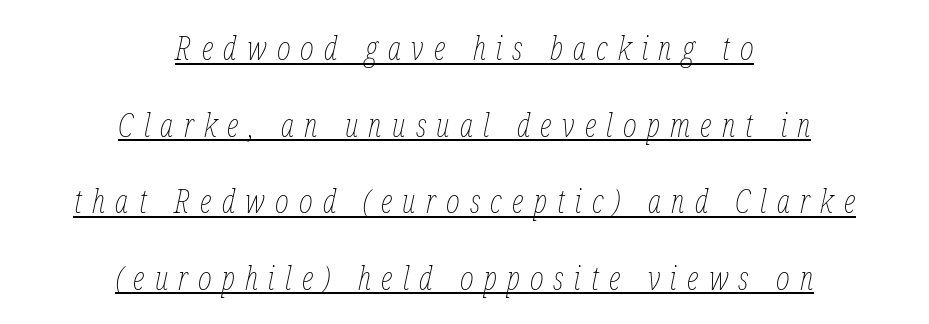
The image shows 33 px thin, condensed type, italic (leaning right); set centered, loose line spacing (2.32x), unusually wide letter spacing (+0.31 em), underlined; low stroke contrast and a medium x-height.
